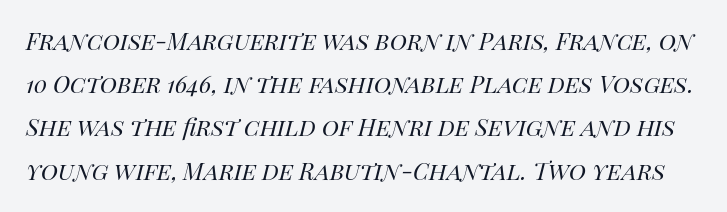
Here the glyphs are tracked normally, forming tight word shapes. Slant detected: the letters are inclined. Here the designer chose a conventional face with non-uniform glyph widths. Stems and bowls with no extra thickness — not bold. Evenly set lines give the paragraph a standard silhouette. Glance below the letters and you will spot only blank space.
